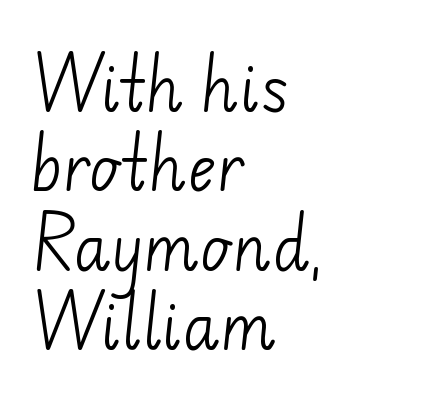
Q: Is the text bold? A: No.
Q: Is the typeface a serif or a sans-serif typeface? A: Sans-serif.
Q: Is the text underlined? A: No.
Q: How is the paragraph aligned? A: Left-aligned.
Q: Is the spacing between letters normal or unusually wide? A: Normal.
Q: Is the spacing between lines tight, normal or loose? A: Normal.
Q: Width (condensed, normal, or wide)? A: Normal.
Q: Stroke contrast? A: Low.
Q: x-height? A: Small.
Q: Monospaced? A: No.
